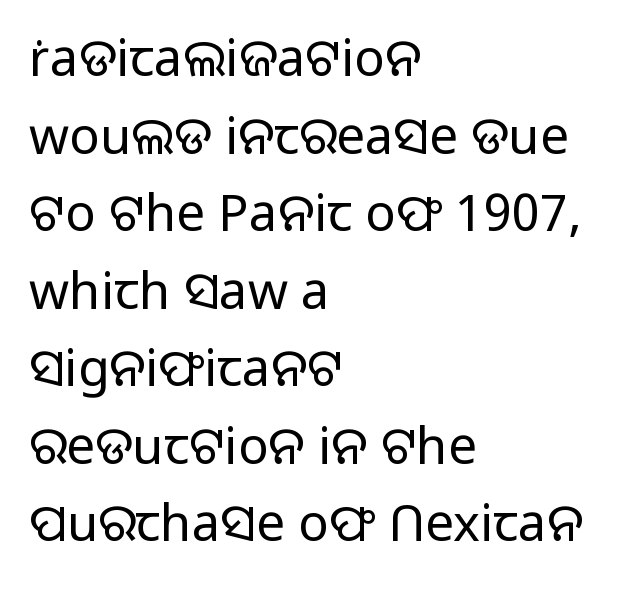
You can tell it's not italic because the verticals are truly vertical. The zone under the glyphs is completely vacant. Words appear dense and cohesive because spacing is normal. This sample is left-justified, so line endings fall wherever the words run out. Varying glyph widths throughout — classic text-font behaviour. The text was rendered using a sans face with plain stroke endings.
